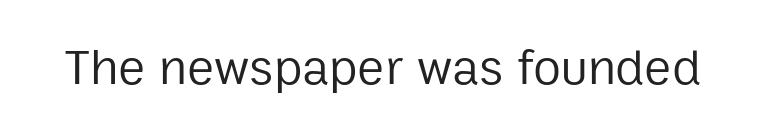
Compared with a typical body face, this is equally light or lighter still. Is the letter spacing exaggerated? No — it looks like the ordinary default. The font family rendered here belongs to the sans-serif group. Just letters on the line, the space beneath them empty. Vertical strokes here are truly vertical. You could not count columns in this text — the font is proportionally spaced.
